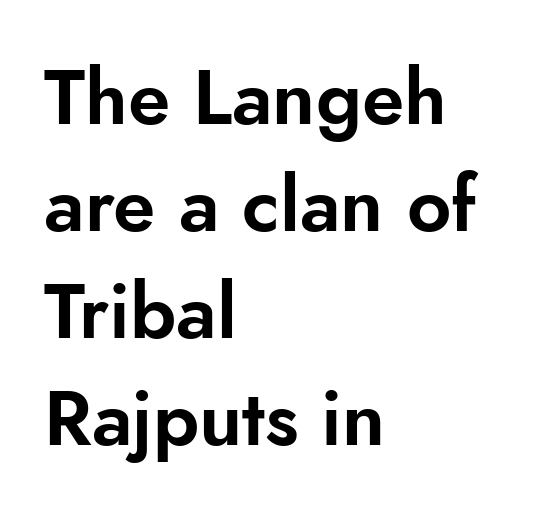
The leading is moderate, giving the passage an even texture. You could call the tracking neutral — neither tight nor loose. The passage shown is typed in a proportional face where columns would drift. In terms of posture, this sample is upright. The glyphs are unaccompanied by any horizontal stroke below them.
